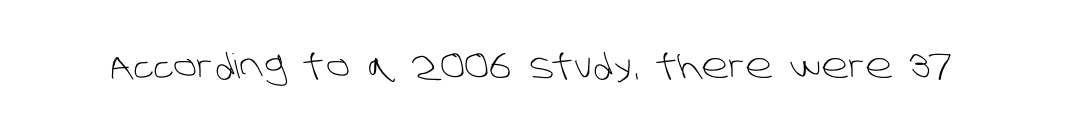
{"serif": "no", "bold": "no", "weight": "light", "width": "normal", "stroke_contrast": "low", "x_height": "large", "monospaced": "no", "underline": "no", "letter_spacing": "normal", "letter_spacing_em": 0.0, "glyph_px": 34}
